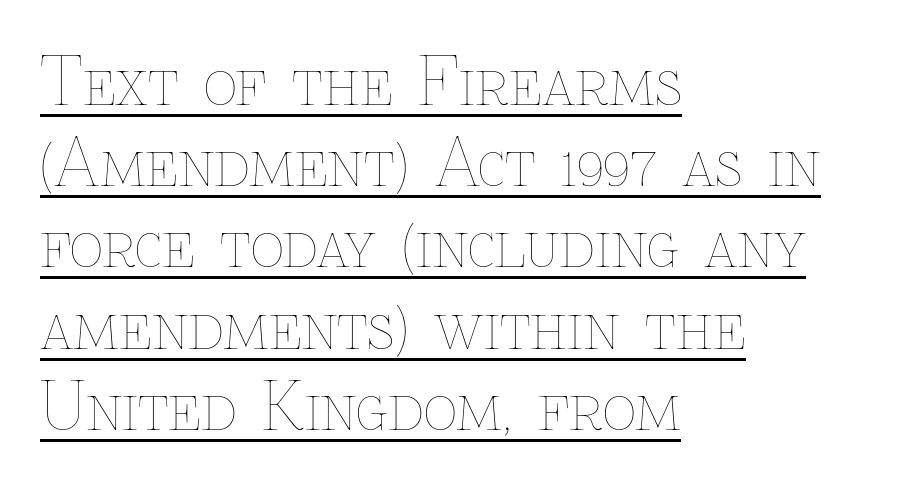
The image shows 65 px thin type, upright; set left-aligned, normal line spacing (1.25x), normal letter spacing, underlined; low stroke contrast and a medium x-height.
